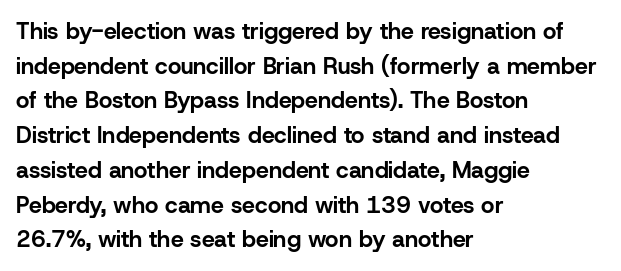
{"italic": "no", "bold": "yes", "underline": "no", "align": "left", "line_spacing": "normal", "line_spacing_ratio": 1.51, "letter_spacing": "normal", "letter_spacing_em": 0.0, "glyph_px": 23}
